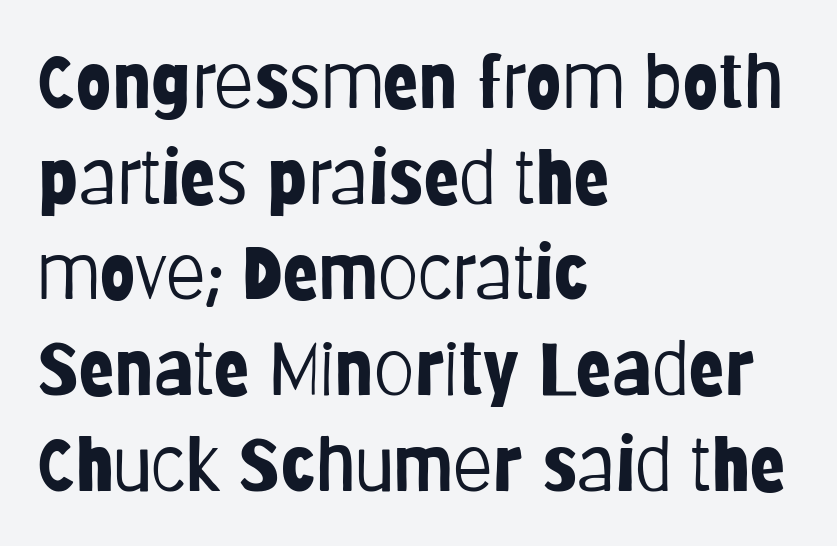
The rendering shows plain stroke endings on the letterforms — a sans-serif design. The passage shown is typed in a proportional face where columns would drift. A classic flush-left, rag-right setting is used for this passage. Weight class: somewhere from thin through regular. The words here are not underlined. A roman cut, with each character standing at attention.
